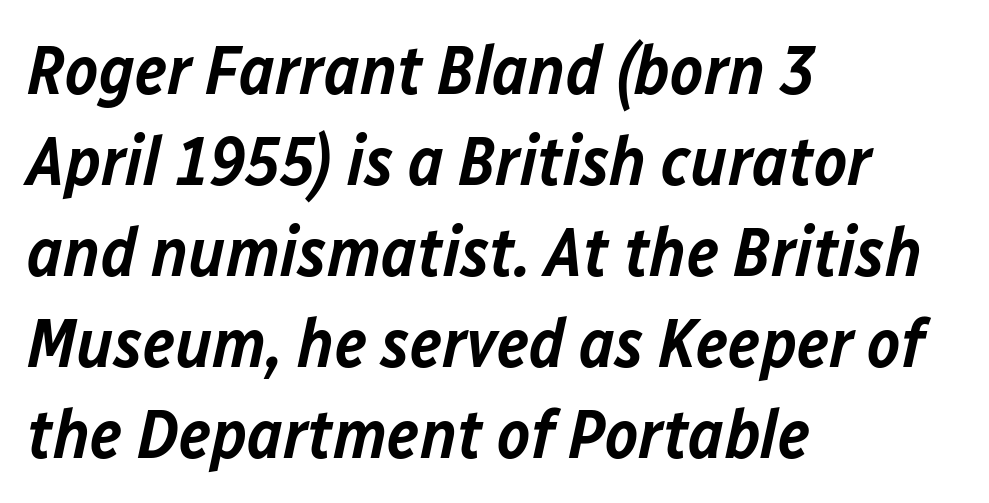
This is moderately heavy type, rendered in semibold. Rows of type keep a routine distance in the vertical direction. The text block is weighted toward the left margin, trailing off unevenly rightward. Spacing verdict: proportional, widths tailored to each character. Letters rest on an invisible, unmarked baseline. Standard letterfit; no display-style spreading of the glyphs.
